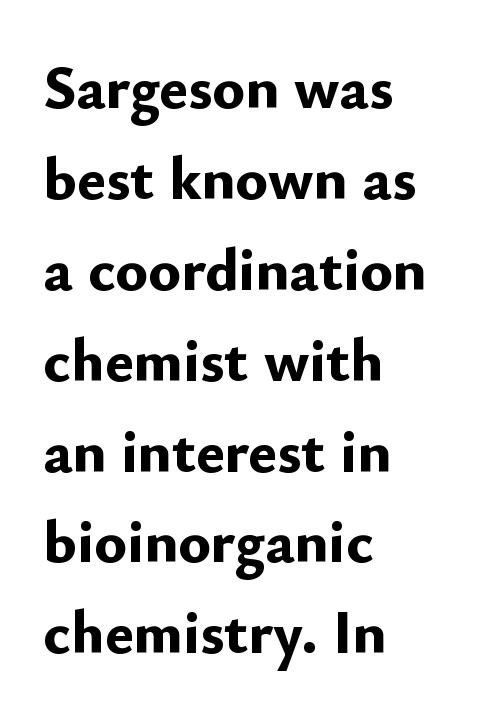
Q: Is the text bold? A: Yes.
Q: Is the text italic (slanted)? A: No, it is upright.
Q: Is the typeface a serif or a sans-serif typeface? A: Sans-serif.
Q: Is the text underlined? A: No.
Q: How is the paragraph aligned? A: Left-aligned.
Q: Is the spacing between letters normal or unusually wide? A: Normal.
Q: Is the spacing between lines tight, normal or loose? A: Normal.
Q: Width (condensed, normal, or wide)? A: Normal.
Q: Stroke contrast? A: Low.
Q: x-height? A: Small.
Q: Monospaced? A: No.
